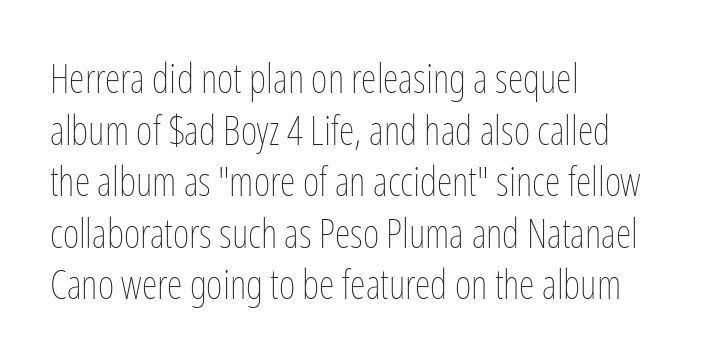
The image shows 40 px thin, condensed type, upright; set left-aligned, normal line spacing (1.29x), normal letter spacing, not underlined; low stroke contrast and a medium x-height.
